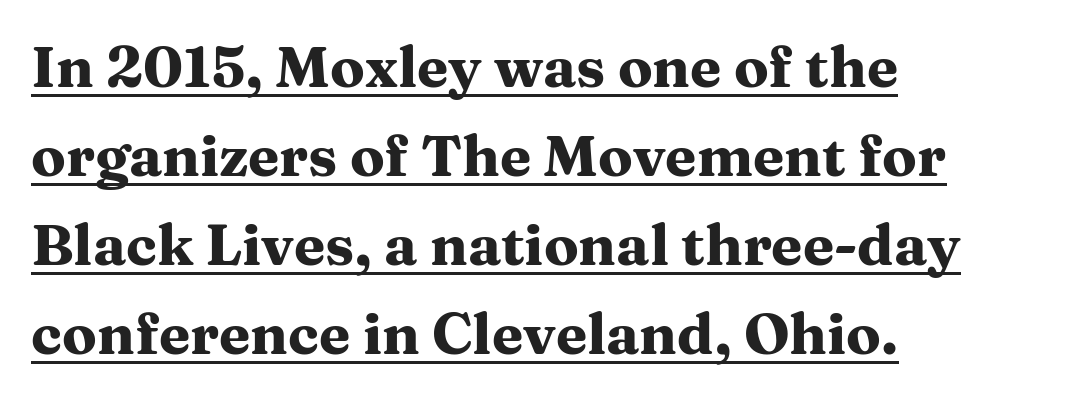
{"serif": "yes", "italic": "no", "bold": "yes", "weight": "heavy", "width": "wide", "stroke_contrast": "medium", "x_height": "medium", "monospaced": "no", "underline": "yes", "align": "left", "line_spacing": "normal", "line_spacing_ratio": 1.56, "letter_spacing": "normal", "letter_spacing_em": 0.0, "glyph_px": 57}
